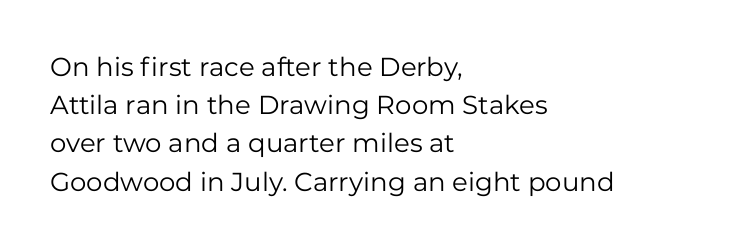
{"italic": "no", "bold": "no", "underline": "no", "align": "left", "line_spacing": "normal", "line_spacing_ratio": 1.47, "letter_spacing": "normal", "letter_spacing_em": 0.0, "glyph_px": 26}
